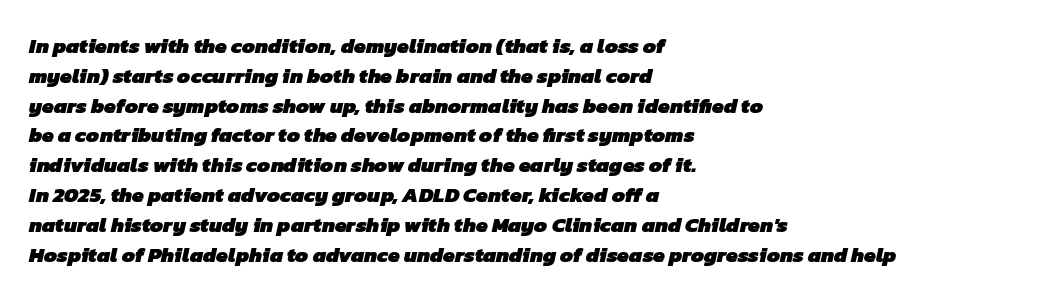
Bold? Absolutely — the strokes are thick and heavy. Does the copy run flush right? No — it runs flush left. Honestly, there is no underline to notice here at all. The lines sit at an ordinary, default distance from one another. Spacing between characters is what you'd get straight out of the box.
